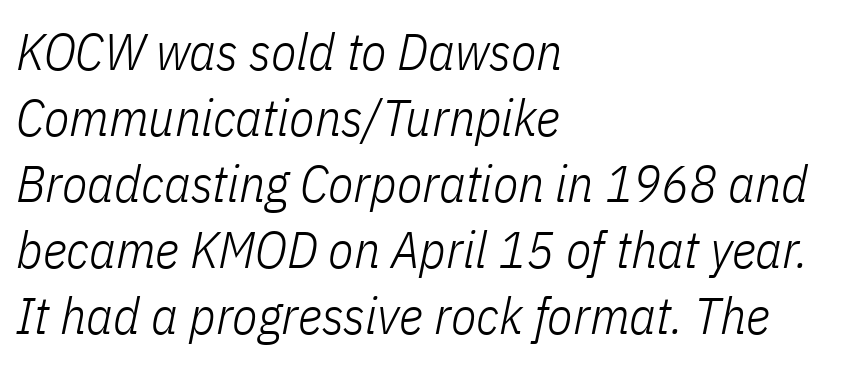
Q: Is the text bold? A: No.
Q: Is the text italic (slanted)? A: Yes, it leans right by about 11 degrees.
Q: Is the text underlined? A: No.
Q: How is the paragraph aligned? A: Left-aligned.
Q: Is the spacing between letters normal or unusually wide? A: Normal.
Q: Is the spacing between lines tight, normal or loose? A: Normal.
Q: Width (condensed, normal, or wide)? A: Condensed.
Q: Stroke contrast? A: Low.
Q: x-height? A: Medium.
Q: Monospaced? A: No.
